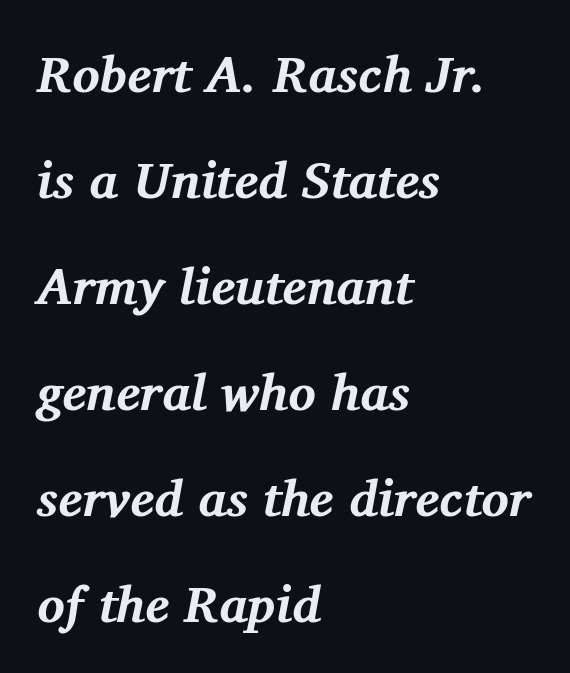
{"serif": "yes", "italic": "yes", "lean": "right", "slant_degrees": 11, "bold": "yes", "weight": "bold", "width": "normal", "stroke_contrast": "medium", "x_height": "medium", "monospaced": "no", "underline": "no", "align": "left", "line_spacing": "loose", "line_spacing_ratio": 2.08, "letter_spacing": "normal", "letter_spacing_em": 0.0, "glyph_px": 51}
